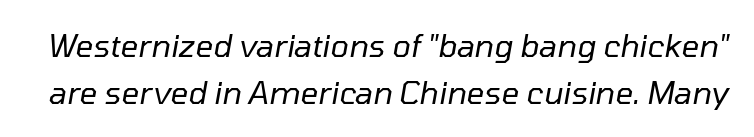
{"italic": "yes", "lean": "right", "slant_degrees": 10, "bold": "no", "weight": "regular", "width": "normal", "stroke_contrast": "low", "x_height": "medium", "monospaced": "no", "underline": "no", "line_spacing": "normal", "line_spacing_ratio": 1.51, "letter_spacing": "normal", "letter_spacing_em": 0.0, "glyph_px": 31}
